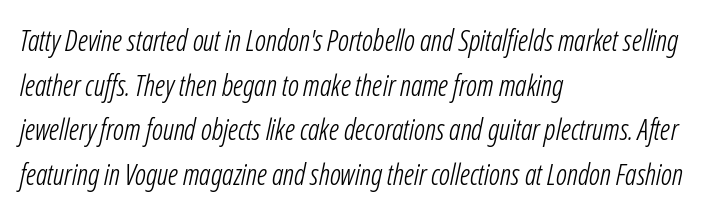
Q: Is the text bold? A: No.
Q: Is the typeface a serif or a sans-serif typeface? A: Sans-serif.
Q: Is the text underlined? A: No.
Q: How is the paragraph aligned? A: Left-aligned.
Q: Is the spacing between letters normal or unusually wide? A: Normal.
Q: Is the spacing between lines tight, normal or loose? A: Normal.
Q: Width (condensed, normal, or wide)? A: Condensed.
Q: Stroke contrast? A: Low.
Q: x-height? A: Medium.
Q: Monospaced? A: No.
